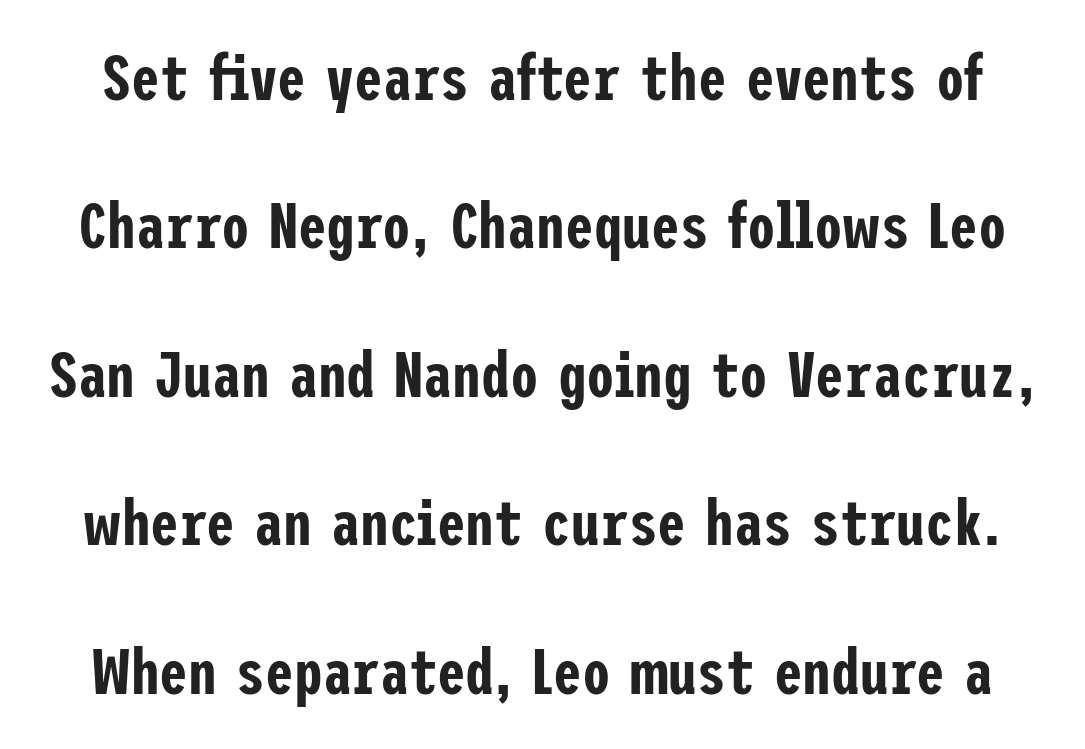
The image shows 64 px condensed sans-serif type, upright; set loose line spacing (2.32x), normal letter spacing, not underlined; low stroke contrast and a medium x-height.
